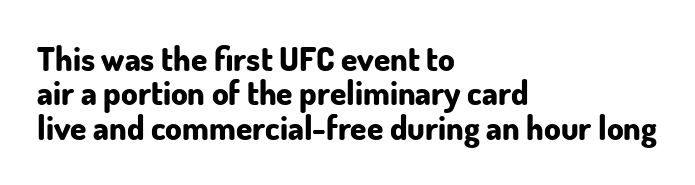
The image shows 33 px bold sans-serif type, upright; set left-aligned, tight line spacing (1.04x), normal letter spacing, not underlined; low stroke contrast and a small x-height.
